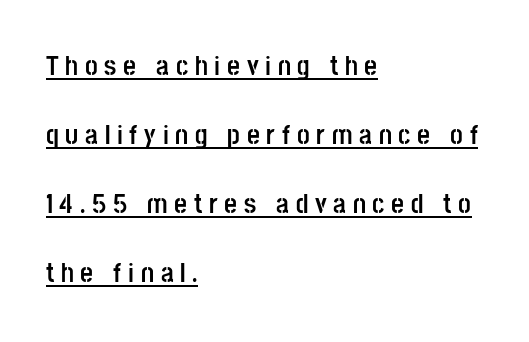
Q: Is the text bold? A: Yes.
Q: Is the text italic (slanted)? A: No, it is upright.
Q: Is the typeface a serif or a sans-serif typeface? A: Sans-serif.
Q: Is the text underlined? A: Yes.
Q: How is the paragraph aligned? A: Left-aligned.
Q: Is the spacing between letters normal or unusually wide? A: Unusually wide.
Q: Is the spacing between lines tight, normal or loose? A: Loose.
Q: Width (condensed, normal, or wide)? A: Condensed.
Q: Stroke contrast? A: Low.
Q: x-height? A: Large.
Q: Monospaced? A: No.
